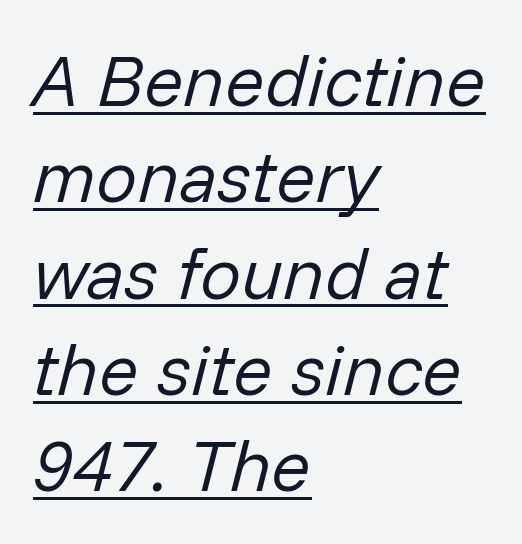
The passage shown is underscored from start to finish. The lines in this sample share a left origin and differ only in where they stop. This sample keeps an unexceptional amount of space between lines. In terms of letterspacing, this is plain default setting. These lines were composed using italics. The font sits on the lighter half of the weight spectrum, regular included.
